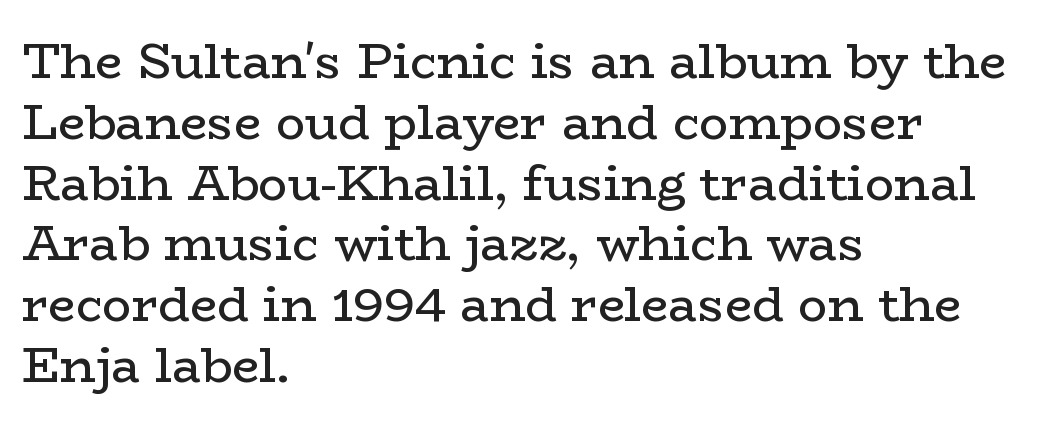
Q: Is the text bold? A: No.
Q: Is the text italic (slanted)? A: No, it is upright.
Q: Is the typeface a serif or a sans-serif typeface? A: Serif.
Q: Is the text underlined? A: No.
Q: How is the paragraph aligned? A: Left-aligned.
Q: Is the spacing between letters normal or unusually wide? A: Normal.
Q: Width (condensed, normal, or wide)? A: Wide.
Q: Stroke contrast? A: Low.
Q: x-height? A: Medium.
Q: Monospaced? A: No.
